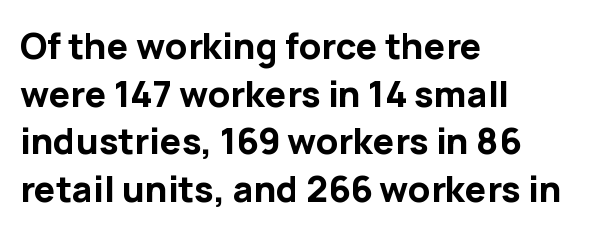
The image shows 36 px bold sans-serif type, upright; set left-aligned, normal line spacing (1.32x), normal letter spacing, not underlined; low stroke contrast and a medium x-height.
